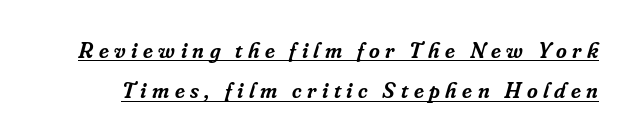
{"italic": "yes", "lean": "right", "slant_degrees": 16, "bold": "semi", "underline": "yes", "line_spacing_ratio": 1.75, "letter_spacing": "wide", "letter_spacing_em": 0.24, "glyph_px": 23}
